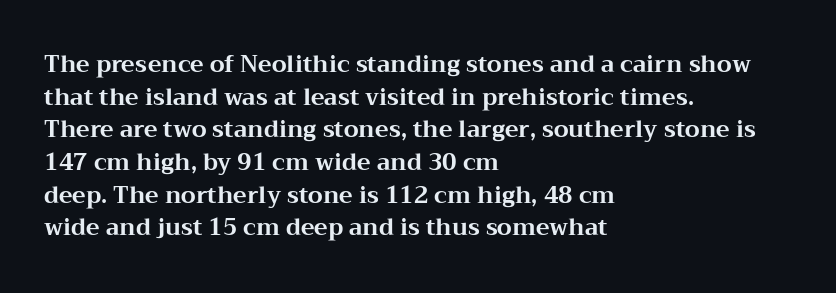
Q: Is the text bold? A: Yes.
Q: Is the text italic (slanted)? A: No, it is upright.
Q: Is the text underlined? A: No.
Q: How is the paragraph aligned? A: Left-aligned.
Q: Is the spacing between letters normal or unusually wide? A: Normal.
Q: Is the spacing between lines tight, normal or loose? A: Normal.
